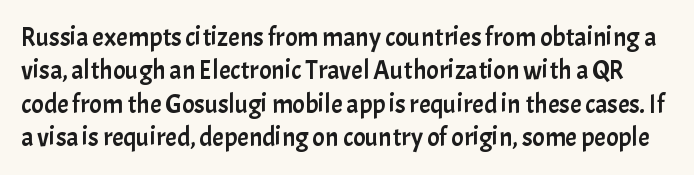
{"italic": "no", "underline": "no", "line_spacing": "normal", "line_spacing_ratio": 1.28, "letter_spacing": "normal", "letter_spacing_em": 0.0, "glyph_px": 26}
